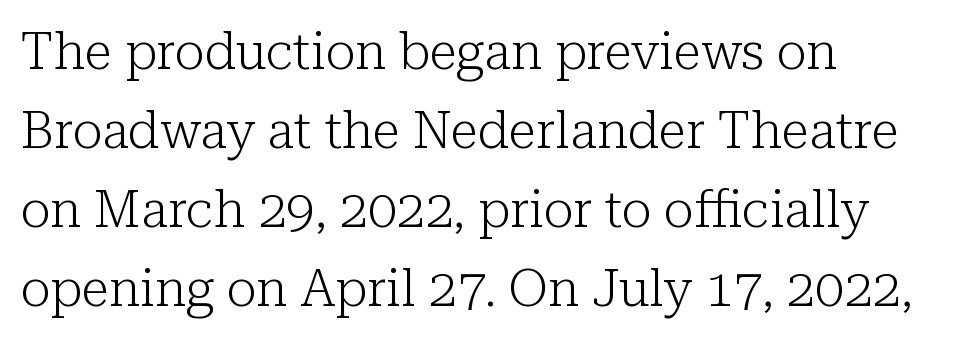
Posture: straight, roman, zero tilt. Do the characters align in a grid? No, the font is proportional. The gaps between neighbouring characters are ordinary and unremarkable. The strip under each line holds only bare page. No letter is thick-stroked: the sample isn't bold.
